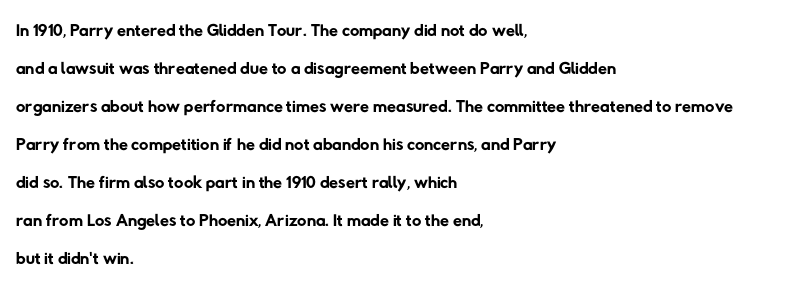
The typesetting does not lean heavy: it is not bold. Caption: multi-line text, flush left, ragged right. Students, observe: this is what conventionally led text looks like. Words float on clear page, feet unadorned.
